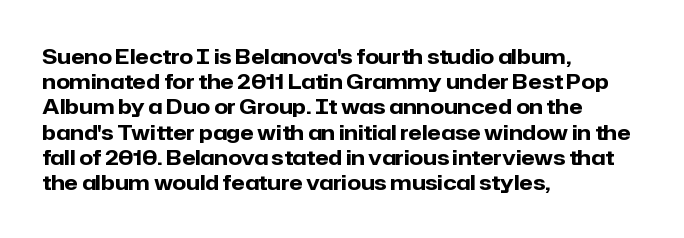
The image shows 20 px bold type, upright; set left-aligned, normal line spacing (1.26x), normal letter spacing, not underlined.
